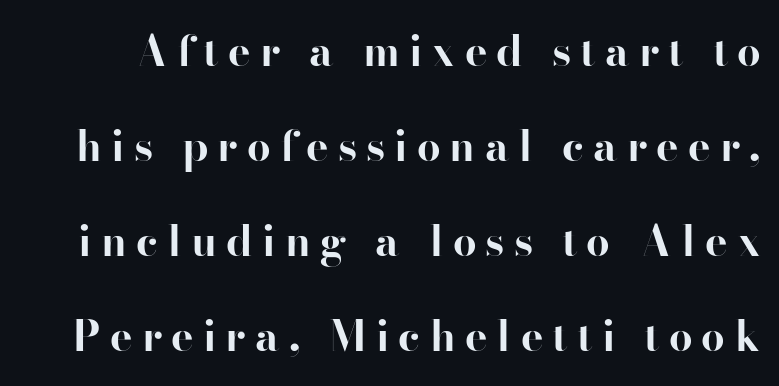
{"serif": "yes", "italic": "no", "bold": "yes", "weight": "bold", "width": "normal", "stroke_contrast": "high", "x_height": "small", "monospaced": "no", "underline": "no", "line_spacing": "loose", "line_spacing_ratio": 2.26, "letter_spacing": "wide", "letter_spacing_em": 0.22, "glyph_px": 42}
